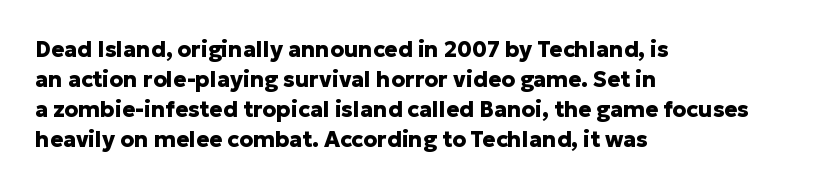
The paragraph shown leans on its left margin. This block has exactly the height ordinary leading produces. Italic: no, the glyphs are upright roman. The baseline area is clear.
